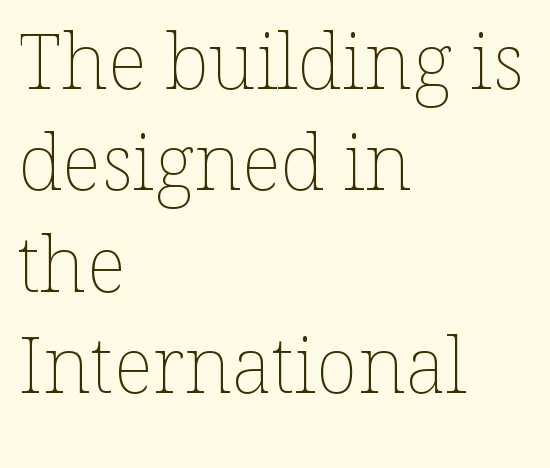
All the whitespace from short lines collects on the right. A typesetter would mark this as roman, not italic. Caption: standard tracking, unaltered. Words float on clear page, feet unadorned. The strokes are not fattened; the text isn't bold.
